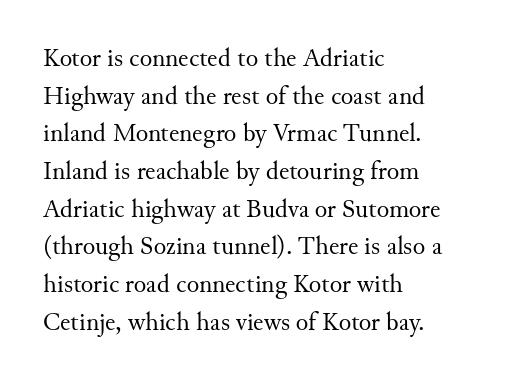
This sample is left-justified, so line endings fall wherever the words run out. Short note: letters normally spaced. These lines were composed using upright roman letters. Nothing heavy about these letters — not bold at all. The glyphs are unaccompanied by any horizontal stroke below them. Quick note: interline space is typical.
